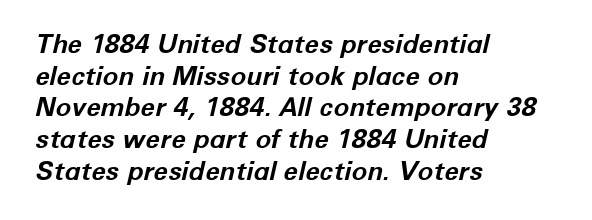
The image shows 26 px bold type, italic (leaning right); set left-aligned, line spacing 1.22x, normal letter spacing, not underlined.
